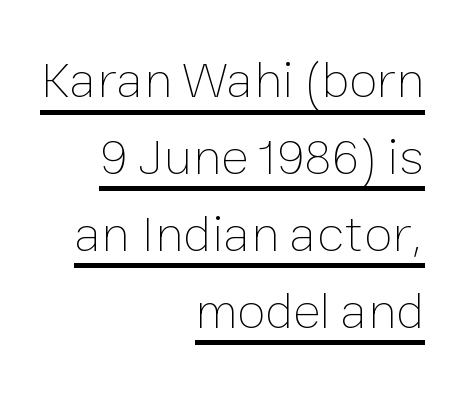
The image shows 52 px thin type, upright; set right-aligned, normal line spacing (1.48x), normal letter spacing, underlined; low stroke contrast and a medium x-height.
